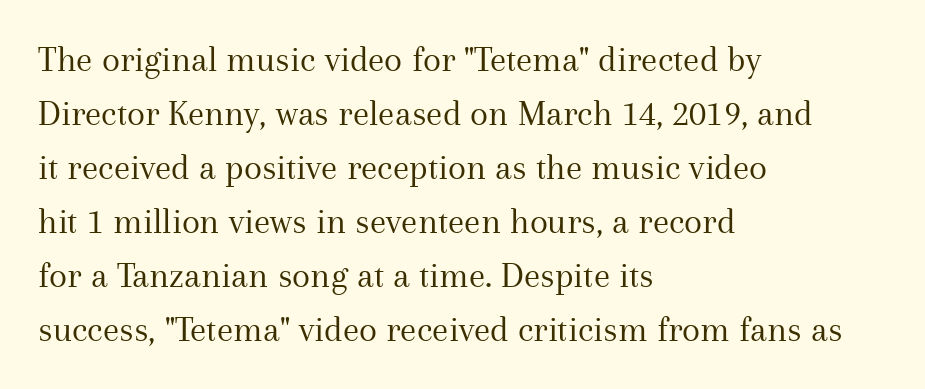
The image shows 37 px regular-weight serif type, upright; set left-aligned, normal line spacing (1.46x), normal letter spacing, not underlined; medium stroke contrast and a medium x-height.
